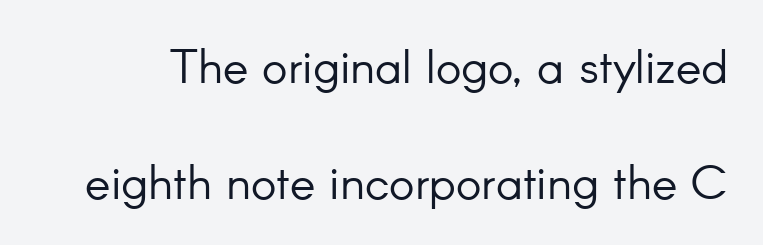
No extra ink here — the face is not bold. Each letter keeps its own natural width here, so spacing adapts to shape. Baseline-to-baseline distance is far greater than the letter height. Standard letterfit; no display-style spreading of the glyphs.
